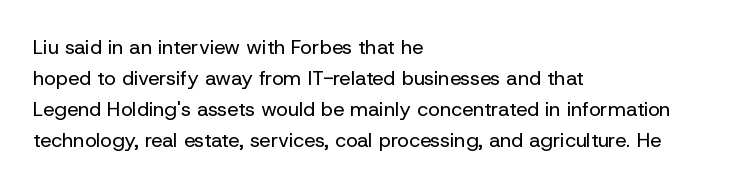
The image shows 20 px text type, upright; set left-aligned, normal line spacing (1.55x), normal letter spacing, not underlined.
